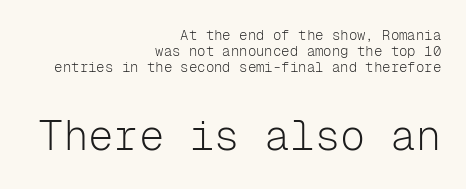
The image shows 42 px light sans-serif type, upright, monospaced; set right-aligned, line spacing 1.16x, normal letter spacing, not underlined; the second (bottom) block is 3.0x larger; low stroke contrast and a medium x-height.
